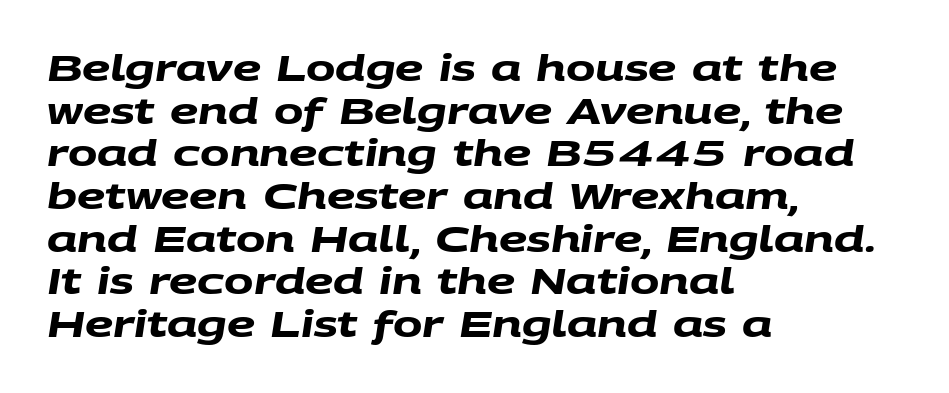
The image shows 35 px heavy, wide sans-serif type; set left-aligned, line spacing 1.22x, normal letter spacing, not underlined; medium stroke contrast and a large x-height.
